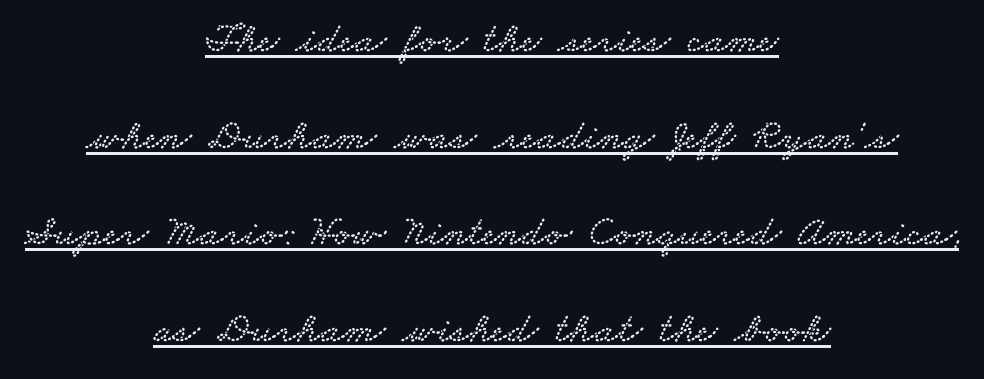
{"serif": "yes", "width": "wide", "stroke_contrast": "low", "x_height": "small", "monospaced": "no", "underline": "yes", "align": "center", "line_spacing": "loose", "line_spacing_ratio": 2.25, "letter_spacing": "normal", "letter_spacing_em": 0.0, "glyph_px": 43}
